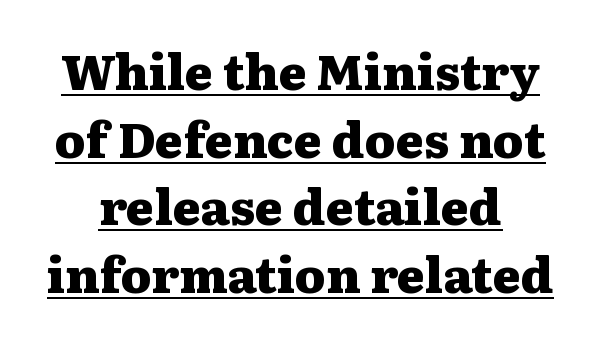
{"serif": "yes", "italic": "no", "bold": "yes", "weight": "heavy", "width": "wide", "stroke_contrast": "medium", "x_height": "medium", "monospaced": "no", "underline": "yes", "line_spacing": "normal", "line_spacing_ratio": 1.41, "letter_spacing": "normal", "letter_spacing_em": 0.0, "glyph_px": 48}
